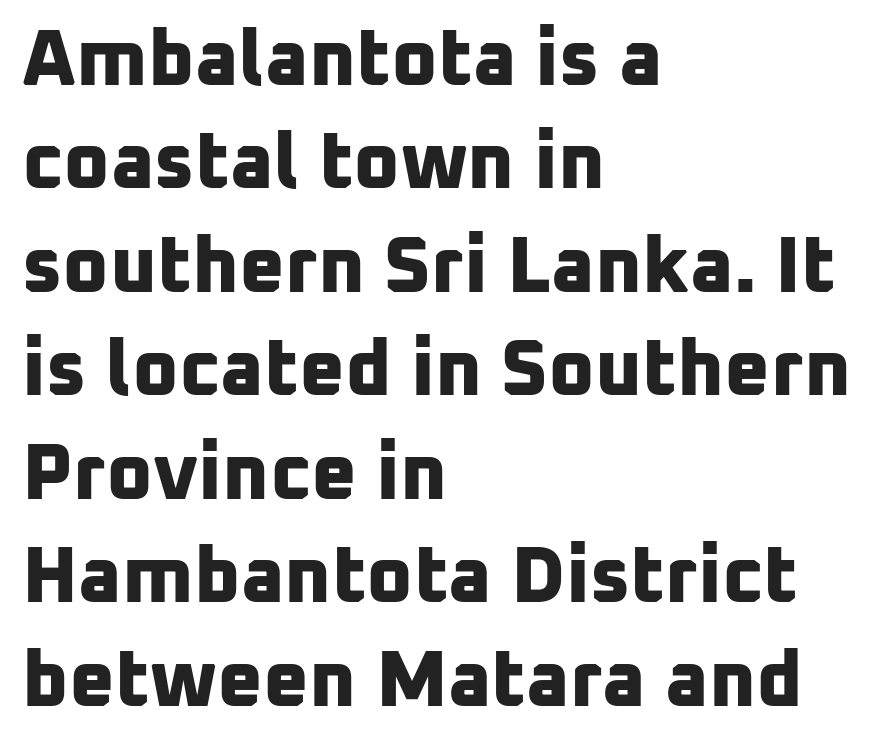
This sample uses plain, unmodified letter spacing. The lines are quadded left. Heft: maximum for text — a bold. Successive baselines arrive at the customary interval. I'd call this a sans setting — the letters go barefoot.
